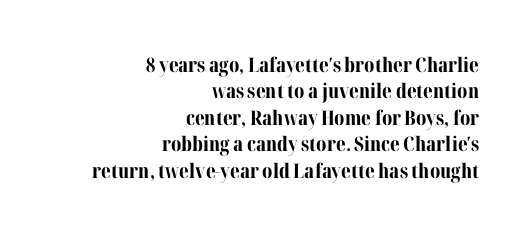
{"italic": "no", "bold": "yes", "underline": "no", "align": "right", "line_spacing": "normal", "line_spacing_ratio": 1.32, "letter_spacing": "normal", "letter_spacing_em": 0.0, "glyph_px": 20}
